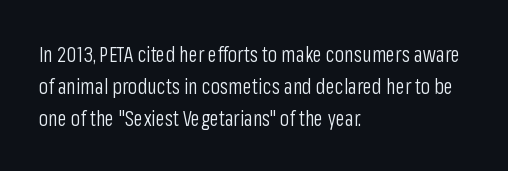
{"italic": "no", "bold": "no", "underline": "no", "align": "left", "line_spacing": "normal", "line_spacing_ratio": 1.52, "letter_spacing": "normal", "letter_spacing_em": 0.0, "glyph_px": 21}
